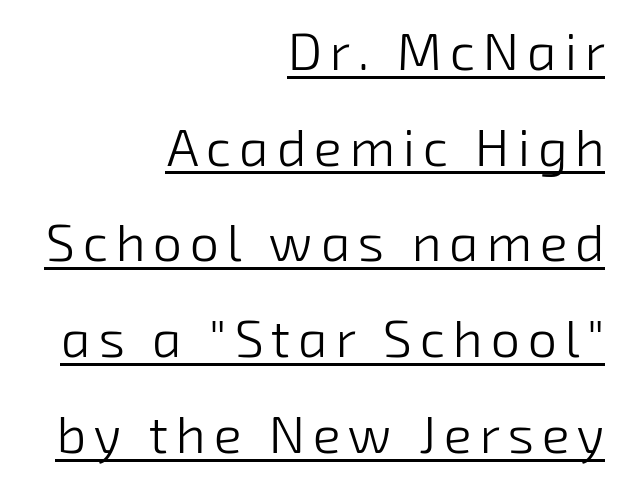
Unlike a traditional serif, this face leaves its strokes unadorned. These lines are rendered in a variable-pitch font. The cut favours lightness, reaching ordinary text weight at its darkest. These characters rest on top of a visible drawn line.
